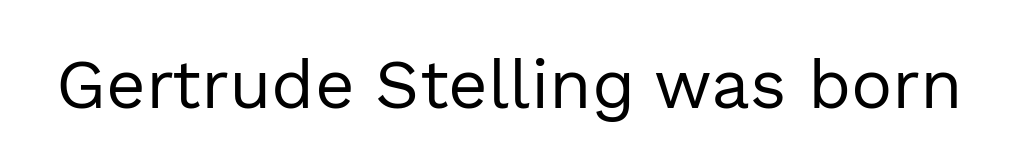
{"serif": "no", "italic": "no", "bold": "no", "weight": "regular", "width": "normal", "x_height": "medium", "monospaced": "no", "underline": "no", "letter_spacing": "normal", "letter_spacing_em": 0.0, "glyph_px": 69}
